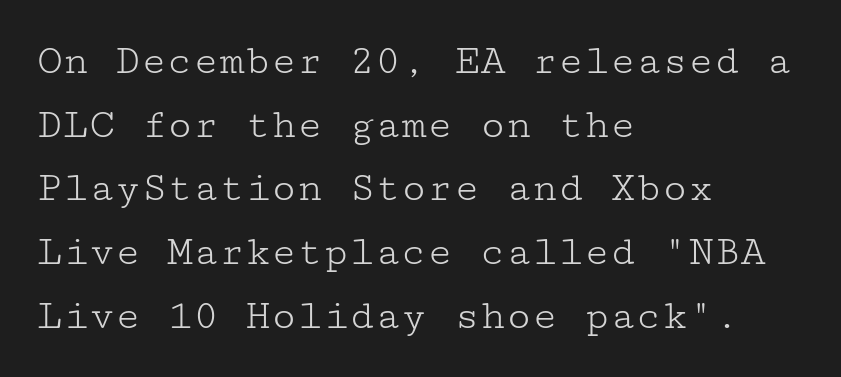
The image shows 43 px light, wide serif type, upright; set left-aligned, normal line spacing (1.48x), normal letter spacing, not underlined; low stroke contrast and a medium x-height.
